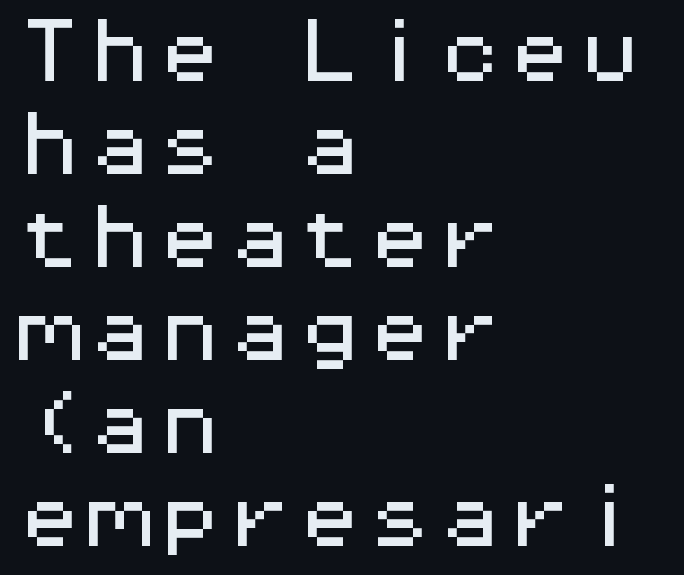
{"serif": "no", "italic": "no", "width": "wide", "stroke_contrast": "medium", "x_height": "medium", "monospaced": "yes", "underline": "no", "align": "left", "line_spacing": "normal", "line_spacing_ratio": 1.33, "letter_spacing": "normal", "letter_spacing_em": 0.0, "glyph_px": 70}
